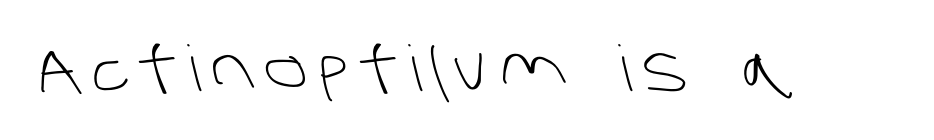
Serif or sans? Sans — the stroke terminals are bare. Lines of text with bare space underneath. Varying glyph widths throughout — classic text-font behaviour. Weight class: somewhere from thin through regular.
